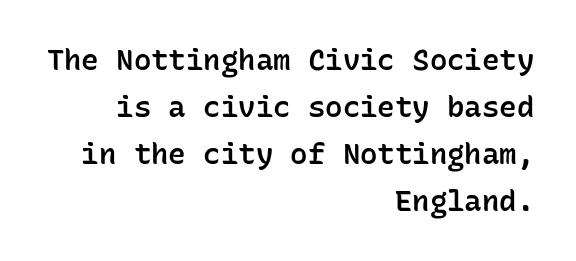
{"serif": "no", "italic": "no", "bold": "semi", "weight": "semibold", "width": "normal", "stroke_contrast": "low", "x_height": "medium", "monospaced": "yes", "underline": "no", "align": "right", "line_spacing": "normal", "line_spacing_ratio": 1.62, "letter_spacing": "normal", "letter_spacing_em": 0.0, "glyph_px": 29}
